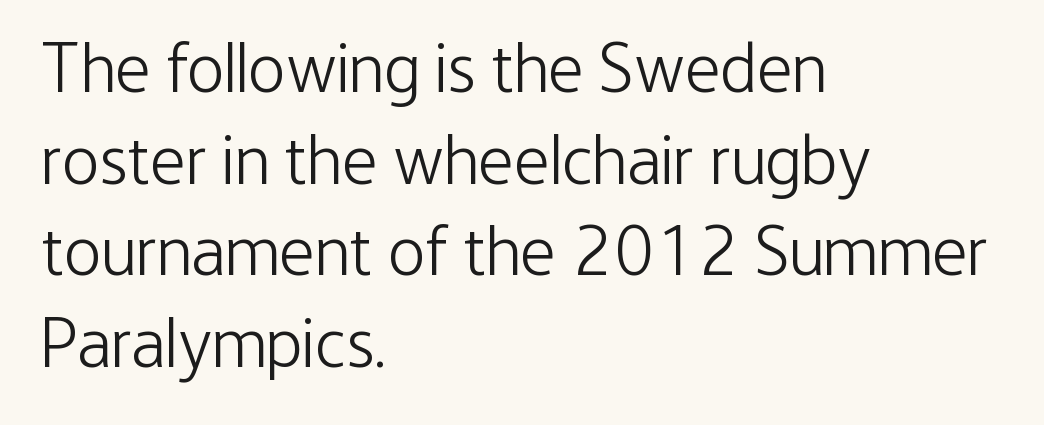
{"serif": "no", "italic": "no", "bold": "no", "weight": "light", "width": "condensed", "stroke_contrast": "low", "x_height": "medium", "monospaced": "no", "underline": "no", "align": "left", "line_spacing": "normal", "line_spacing_ratio": 1.31, "letter_spacing": "normal", "letter_spacing_em": 0.0, "glyph_px": 70}
